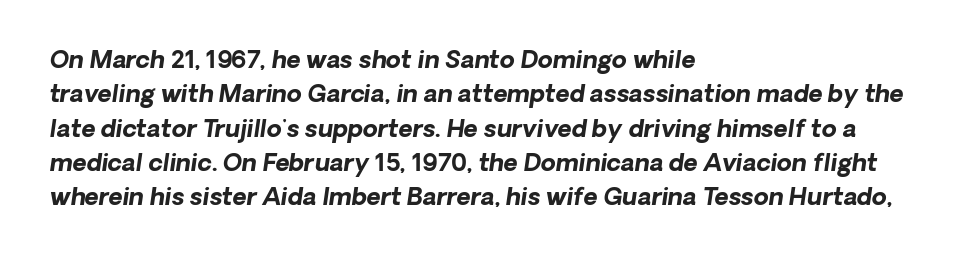
The image shows 24 px bold type; set left-aligned, normal line spacing (1.43x), normal letter spacing, not underlined.
